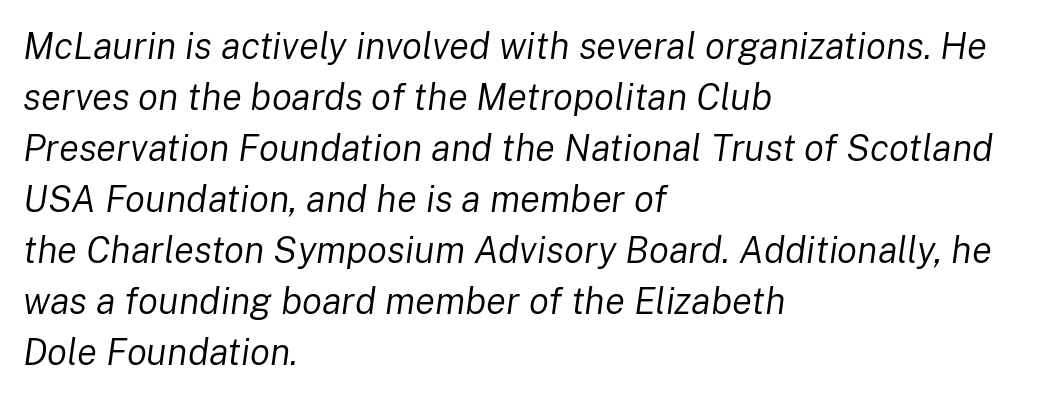
Q: Is the text bold? A: No.
Q: Is the text italic (slanted)? A: Yes, it leans right by about 8 degrees.
Q: Is the text underlined? A: No.
Q: How is the paragraph aligned? A: Left-aligned.
Q: Is the spacing between letters normal or unusually wide? A: Normal.
Q: Is the spacing between lines tight, normal or loose? A: Normal.
Q: Width (condensed, normal, or wide)? A: Normal.
Q: Stroke contrast? A: Low.
Q: x-height? A: Medium.
Q: Monospaced? A: No.
